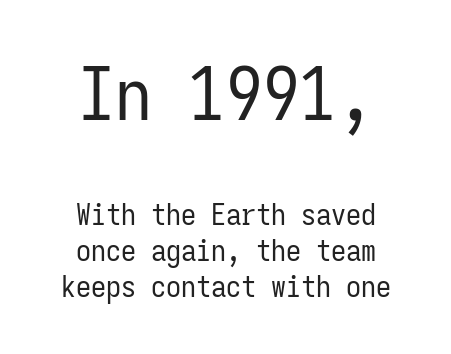
Compared with a typical body face, this is equally light or lighter still. Typesetter's note — upper block bumped up in size, lower block left smaller. A typesetter would call this monospace, since all characters share one set width. Between one letter and the next there's only the usual sliver of space. Check the space under the baseline: it is left empty. Type style note: lacks serifs.
